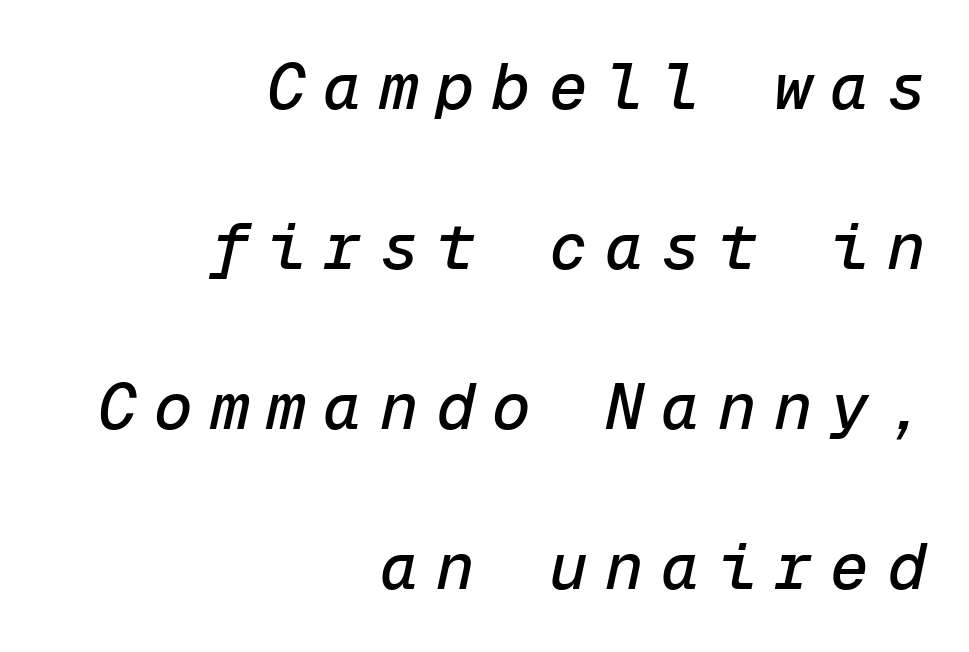
{"italic": "yes", "lean": "right", "slant_degrees": 12, "width": "normal", "stroke_contrast": "low", "x_height": "medium", "monospaced": "yes", "underline": "no", "align": "right", "line_spacing": "loose", "line_spacing_ratio": 2.5, "letter_spacing": "wide", "letter_spacing_em": 0.28, "glyph_px": 64}
